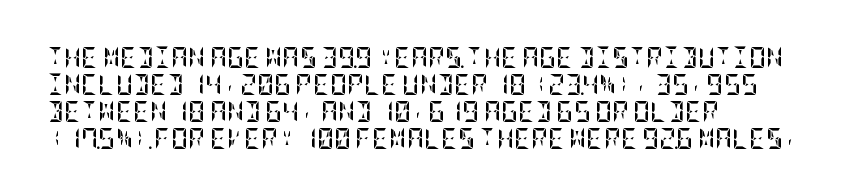
{"italic": "no", "bold": "yes", "underline": "no", "align": "left", "line_spacing": "normal", "line_spacing_ratio": 1.28, "letter_spacing": "normal", "letter_spacing_em": 0.0, "glyph_px": 21}
